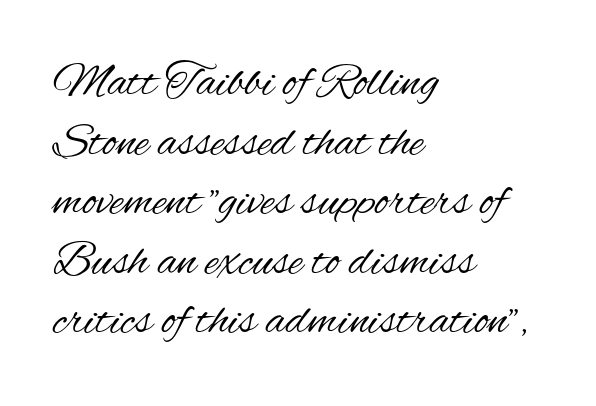
Short and long lines alike share a common starting point at left. Ink coverage per letter is moderate at most. You could not count columns in this text — the font is proportionally spaced. Typographically, this falls in the sans-serif category.
